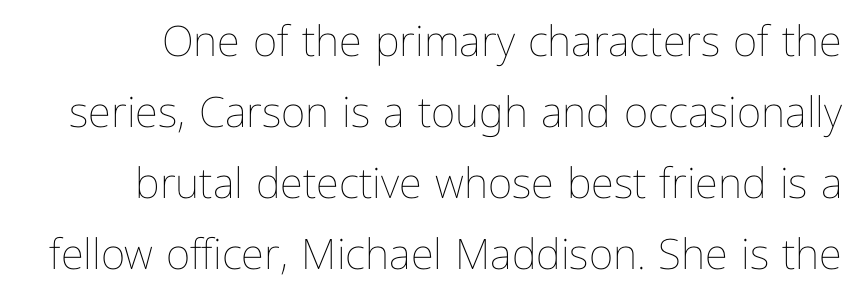
The face used here is rendered with its standard letterfit. The block of text has a typical density, with ordinary space between rows. Type without underlining. Weight: regular or lighter. In terms of posture, this sample is upright.
